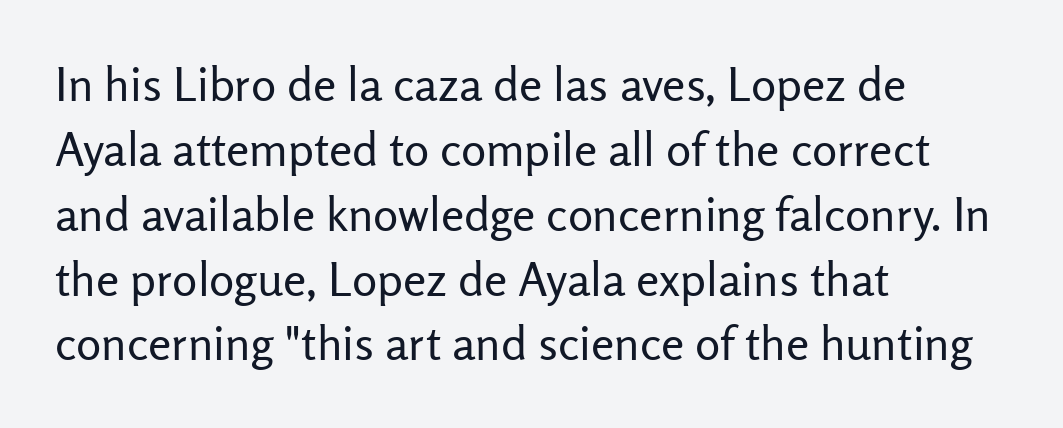
Letterform terminals end flat and unadorned throughout the passage. You could call the tracking neutral — neither tight nor loose. Words float on clear page, feet unadorned. The lines in this sample share a left origin and differ only in where they stop. Unbolded letterforms with no extra heft.
